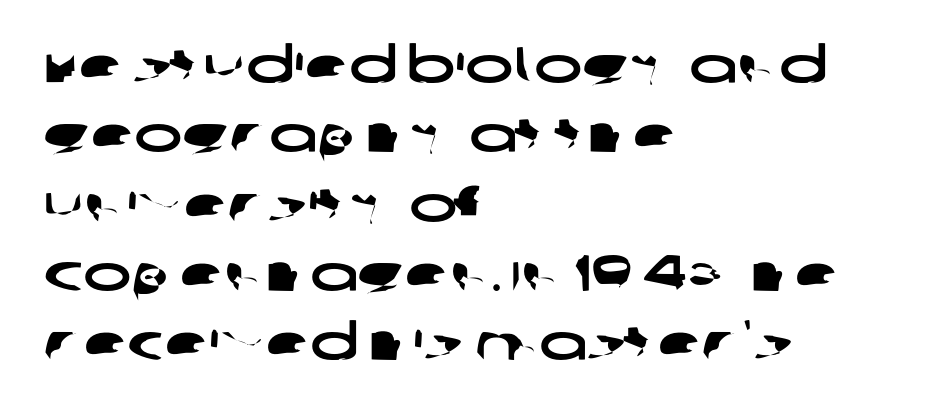
Q: Is the typeface a serif or a sans-serif typeface? A: Sans-serif.
Q: Is the text underlined? A: No.
Q: How is the paragraph aligned? A: Left-aligned.
Q: Is the spacing between letters normal or unusually wide? A: Normal.
Q: Is the spacing between lines tight, normal or loose? A: Normal.
Q: Width (condensed, normal, or wide)? A: Wide.
Q: Stroke contrast? A: Low.
Q: x-height? A: Large.
Q: Monospaced? A: No.
